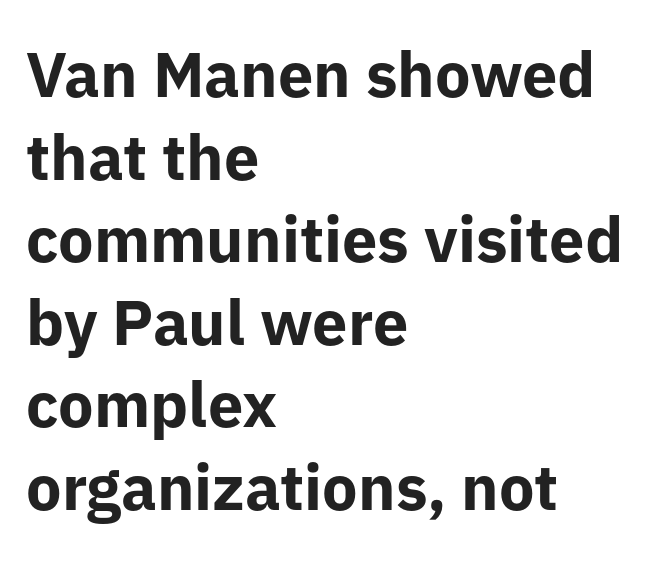
The image shows 63 px bold sans-serif type, upright; set left-aligned, normal line spacing (1.31x), normal letter spacing, not underlined; low stroke contrast and a medium x-height.
